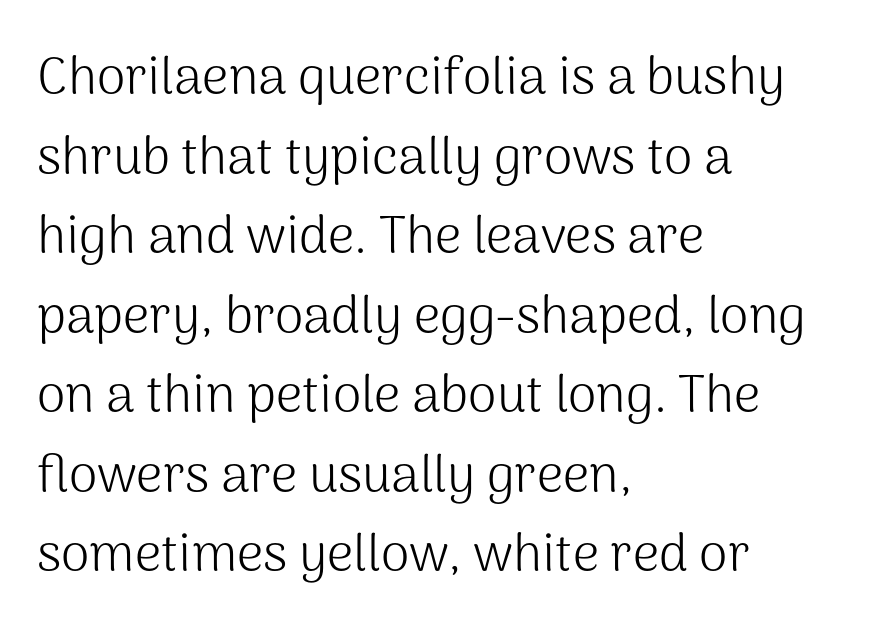
The lines in this sample share a left origin and differ only in where they stop. Is this a fixed-width face? No — the glyphs have proportional, varying widths. This sample uses a sans-serif face. The space beneath each line is pristine and unruled. Summary of vertical rhythm: regular, with standard interline spacing.
